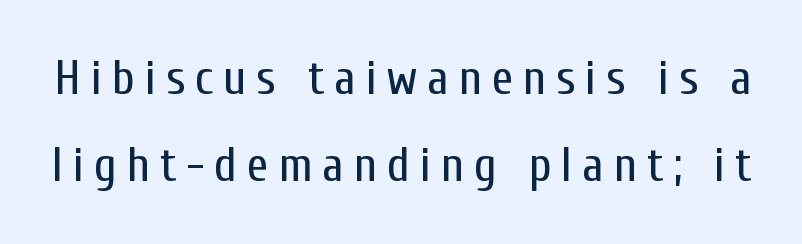
{"serif": "no", "italic": "no", "bold": "no", "weight": "regular", "width": "condensed", "stroke_contrast": "low", "x_height": "medium", "monospaced": "no", "underline": "no", "line_spacing_ratio": 1.77, "letter_spacing": "wide", "letter_spacing_em": 0.2, "glyph_px": 49}
